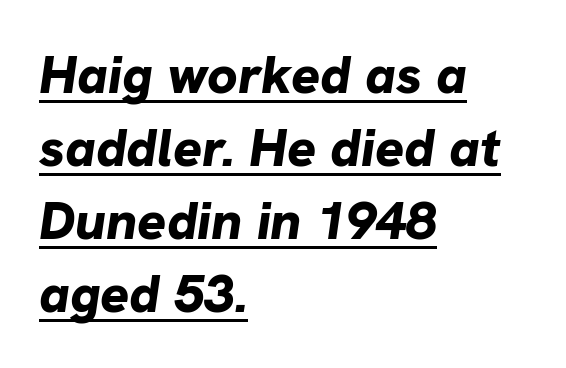
{"italic": "yes", "lean": "right", "slant_degrees": 8, "bold": "yes", "weight": "bold", "width": "normal", "stroke_contrast": "low", "x_height": "medium", "monospaced": "no", "underline": "yes", "align": "left", "line_spacing": "normal", "line_spacing_ratio": 1.35, "letter_spacing": "normal", "letter_spacing_em": 0.0, "glyph_px": 54}
